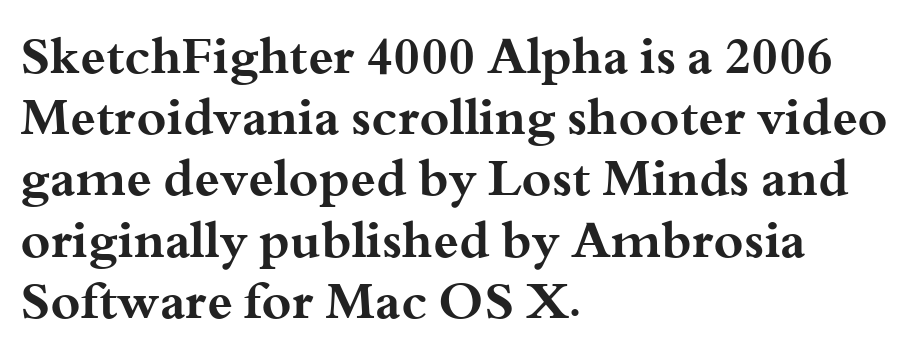
Q: Is the text bold? A: Yes.
Q: Is the text italic (slanted)? A: No, it is upright.
Q: Is the typeface a serif or a sans-serif typeface? A: Serif.
Q: Is the text underlined? A: No.
Q: How is the paragraph aligned? A: Left-aligned.
Q: Is the spacing between letters normal or unusually wide? A: Normal.
Q: Width (condensed, normal, or wide)? A: Wide.
Q: Stroke contrast? A: Medium.
Q: x-height? A: Small.
Q: Monospaced? A: No.
